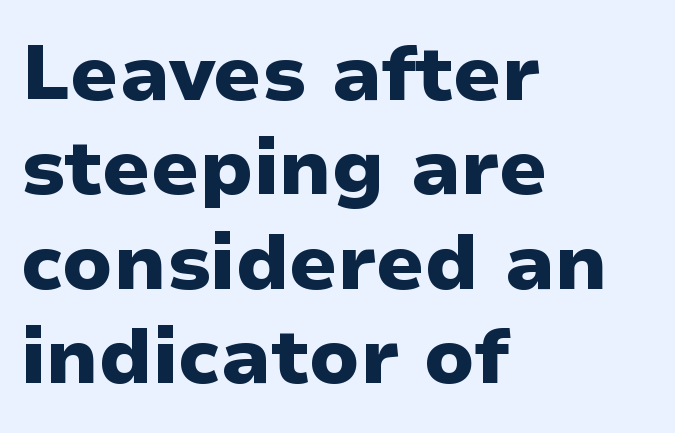
The image shows 78 px heavy sans-serif type, upright; set left-aligned, line spacing 1.21x, normal letter spacing, not underlined; low stroke contrast and a medium x-height.
